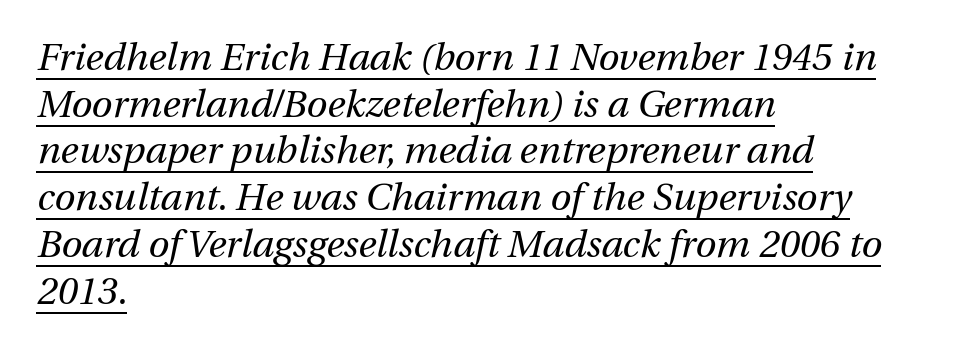
The image shows 38 px regular-weight type, italic (leaning right); set left-aligned, line spacing 1.23x, normal letter spacing, underlined; medium stroke contrast and a medium x-height.
